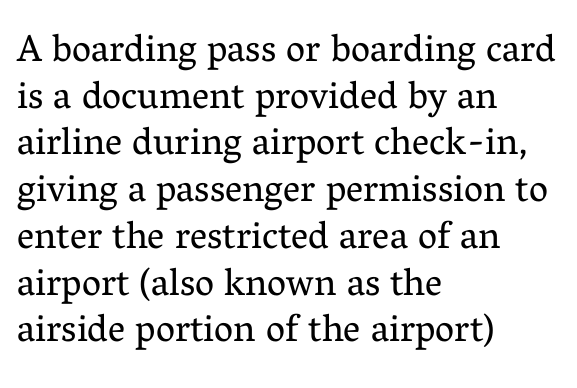
Yep, those are serifs on the letters. This is the regular roman posture of the typeface. Plain, unruled lines of type. Teacher's note: observe the even left margin — that is flush-left alignment.
